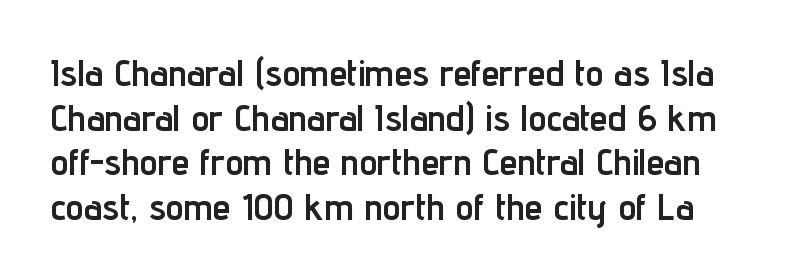
The image shows 36 px semibold, condensed sans-serif type, upright; set line spacing 1.24x, normal letter spacing, not underlined; low stroke contrast and a medium x-height.
